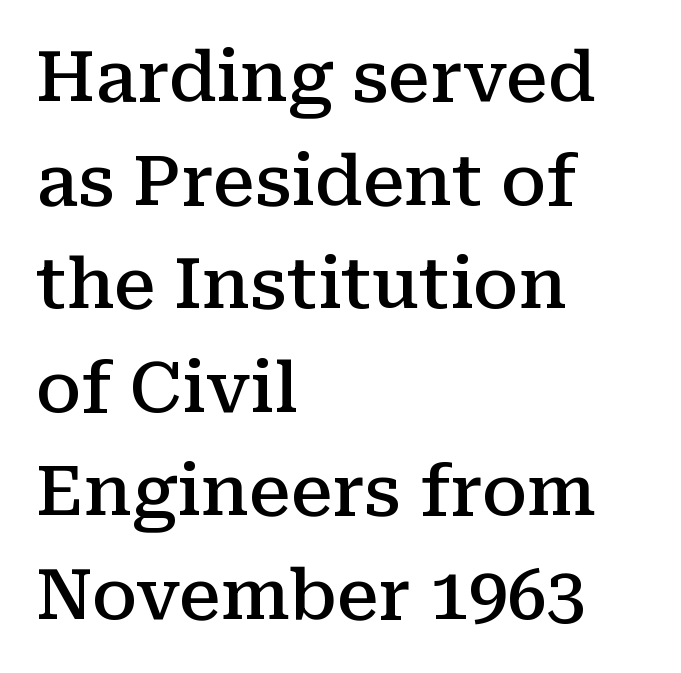
Check the space under the baseline: it is left empty. Between one letter and the next there's only the usual sliver of space. As a designer I'd log this as weight 600, semibold. Spacing verdict: proportional, widths tailored to each character. The designer went with a serif here, giving each stem small feet. Alignment: flush left.
